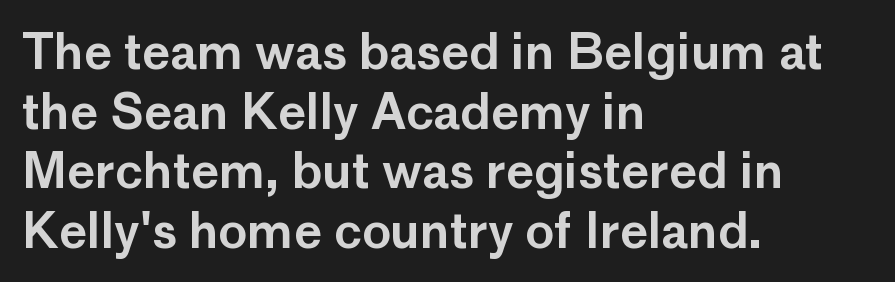
Q: Is the text italic (slanted)? A: No, it is upright.
Q: Is the typeface a serif or a sans-serif typeface? A: Sans-serif.
Q: Is the text underlined? A: No.
Q: How is the paragraph aligned? A: Left-aligned.
Q: Is the spacing between letters normal or unusually wide? A: Normal.
Q: Width (condensed, normal, or wide)? A: Normal.
Q: Stroke contrast? A: Low.
Q: x-height? A: Medium.
Q: Monospaced? A: No.
